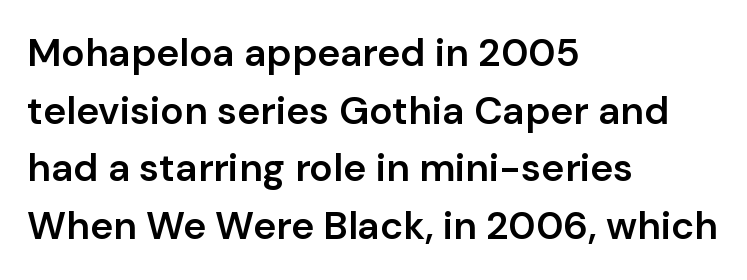
Vertical spacing — default. The passage shown is semibold, sitting just below true bold. Do the characters align in a grid? No, the font is proportional. No word sits above an underline.
